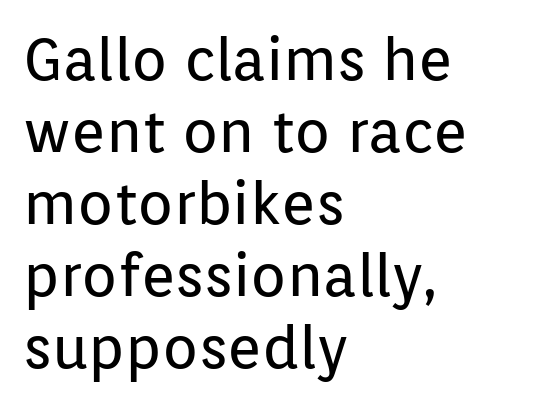
The image shows 59 px regular-weight sans-serif type, upright; set left-aligned, line spacing 1.22x, normal letter spacing, not underlined; low stroke contrast and a medium x-height.
